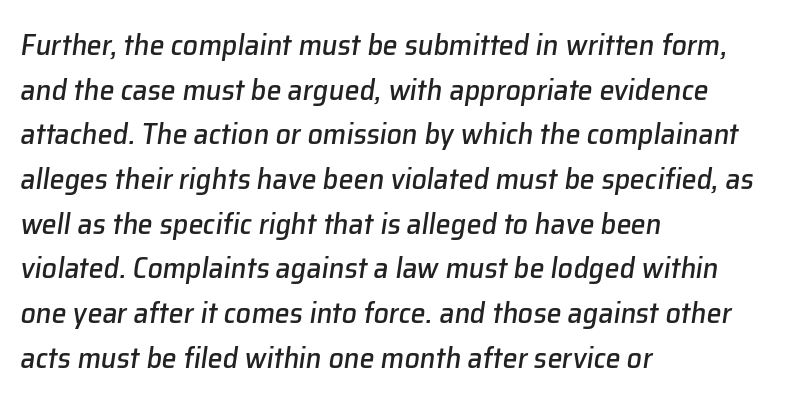
Q: Is the text italic (slanted)? A: Yes, it leans right by about 8 degrees.
Q: Is the text underlined? A: No.
Q: How is the paragraph aligned? A: Left-aligned.
Q: Is the spacing between letters normal or unusually wide? A: Normal.
Q: Is the spacing between lines tight, normal or loose? A: Normal.
Q: Width (condensed, normal, or wide)? A: Normal.
Q: Stroke contrast? A: Low.
Q: x-height? A: Medium.
Q: Monospaced? A: No.
